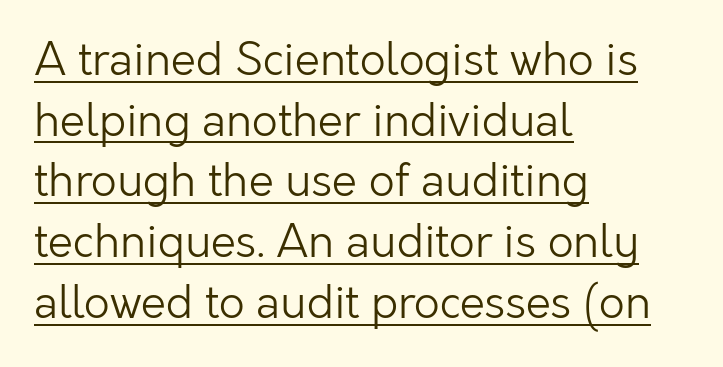
Q: Is the text bold? A: No.
Q: Is the text italic (slanted)? A: No, it is upright.
Q: Is the typeface a serif or a sans-serif typeface? A: Sans-serif.
Q: Is the text underlined? A: Yes.
Q: How is the paragraph aligned? A: Left-aligned.
Q: Is the spacing between letters normal or unusually wide? A: Normal.
Q: Is the spacing between lines tight, normal or loose? A: Normal.
Q: Width (condensed, normal, or wide)? A: Normal.
Q: Stroke contrast? A: Low.
Q: x-height? A: Medium.
Q: Monospaced? A: No.
